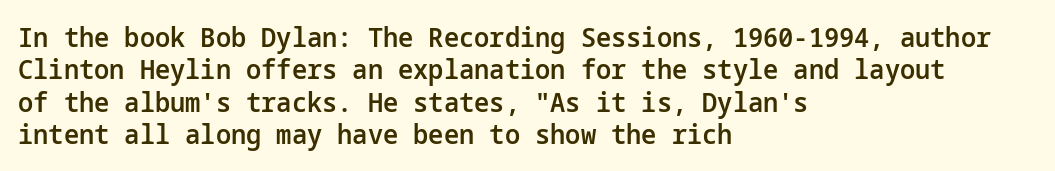
Beneath every word, the page is bare. A somewhat darkened texture: the type is semibold rather than bold. The axis of the letterforms is exactly vertical. Words appear dense and cohesive because spacing is normal.
